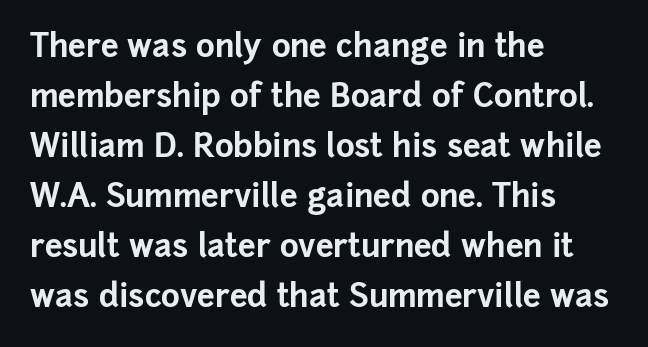
The image shows 32 px bold sans-serif type, upright; set left-aligned, normal line spacing (1.56x), normal letter spacing, not underlined; low stroke contrast and a medium x-height.
